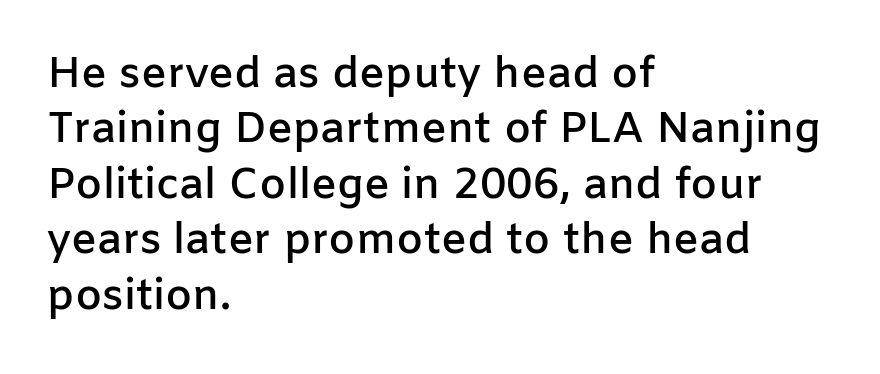
Descenders are the only things crossing below the line. Regular leading. This sample uses an upright cut, with every glyph sitting square on the baseline. The rendering anchors every line to the left-hand side. The glyphs in this specimen are sans serif. I'd describe the lettering as semibold — firm but not a full bold.
